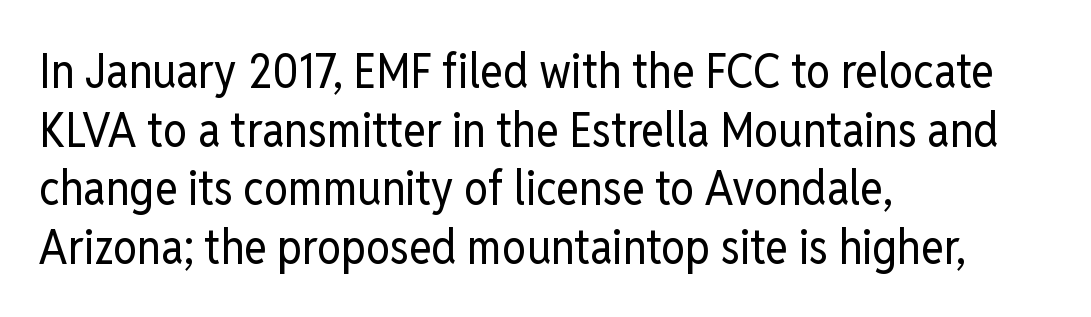
The image shows 48 px regular-weight, condensed sans-serif type, upright; set left-aligned, line spacing 1.22x, normal letter spacing, not underlined; low stroke contrast and a medium x-height.
